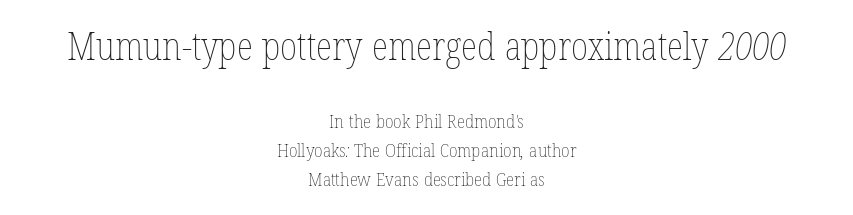
Q: Is the text bold? A: No.
Q: Is the text underlined? A: No.
Q: How is the paragraph aligned? A: Centered.
Q: Is the spacing between letters normal or unusually wide? A: Normal.
Q: Is the spacing between lines tight, normal or loose? A: Normal.
Q: Which block of text is set in a larger size, the first (top) or the second (bottom)? A: The first (top) one.
Q: Width (condensed, normal, or wide)? A: Condensed.
Q: Stroke contrast? A: Low.
Q: x-height? A: Medium.
Q: Monospaced? A: No.
